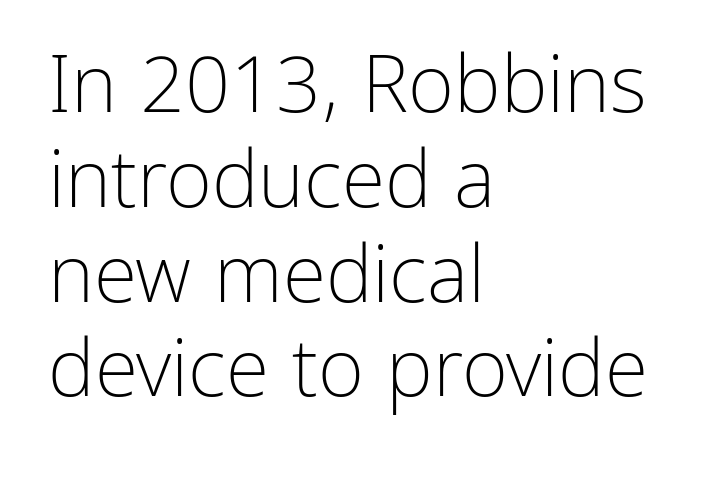
The image shows 79 px light sans-serif type, upright; set left-aligned, line spacing 1.2x, normal letter spacing, not underlined; low stroke contrast and a medium x-height.
